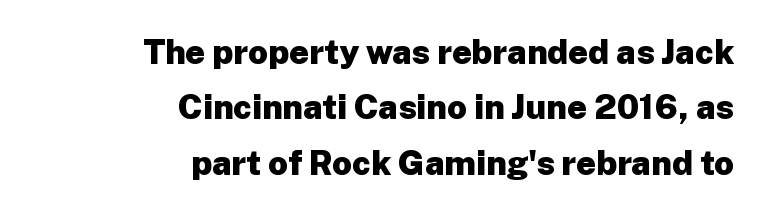
The letters stand upright; this is a roman face. The strip under each line holds only bare page. A normal amount of white space separates one row of letters from the next. The typeface chosen for these lines omits serifs. These lines stack with their right ends in a neat column. The characters look thick and weighty, a clear bold.
